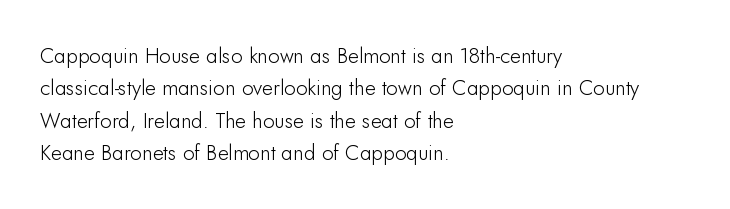
Q: Is the text italic (slanted)? A: No, it is upright.
Q: Is the text underlined? A: No.
Q: How is the paragraph aligned? A: Left-aligned.
Q: Is the spacing between letters normal or unusually wide? A: Normal.
Q: Is the spacing between lines tight, normal or loose? A: Normal.
